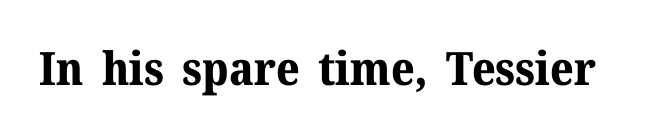
Q: Is the text bold? A: Yes.
Q: Is the text italic (slanted)? A: No, it is upright.
Q: Is the typeface a serif or a sans-serif typeface? A: Serif.
Q: Is the text underlined? A: No.
Q: Is the spacing between letters normal or unusually wide? A: Normal.
Q: Width (condensed, normal, or wide)? A: Normal.
Q: Stroke contrast? A: Medium.
Q: x-height? A: Medium.
Q: Monospaced? A: No.
